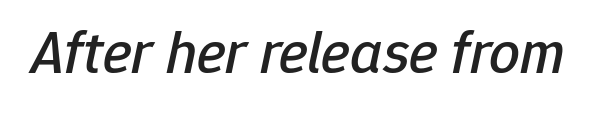
Q: Is the text italic (slanted)? A: Yes, it leans right by about 12 degrees.
Q: Is the text underlined? A: No.
Q: Is the spacing between letters normal or unusually wide? A: Normal.
Q: Width (condensed, normal, or wide)? A: Normal.
Q: Stroke contrast? A: Low.
Q: x-height? A: Medium.
Q: Monospaced? A: No.
